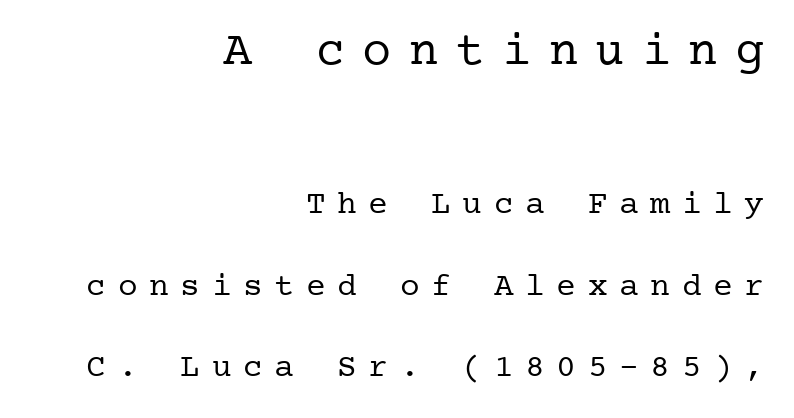
Is the stroke heavy? The answer is a plain regular-or-lighter. Where is the straight margin? On the right. The type sits square on the baseline with zero lean. The glyphs in this specimen are seriffed. The passage shown begins with its larger block and ends with its smaller one.
